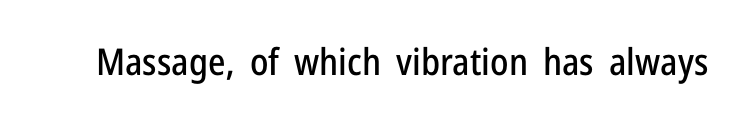
Q: Is the text italic (slanted)? A: No, it is upright.
Q: Is the typeface a serif or a sans-serif typeface? A: Sans-serif.
Q: Is the text underlined? A: No.
Q: Is the spacing between letters normal or unusually wide? A: Normal.
Q: Width (condensed, normal, or wide)? A: Condensed.
Q: Stroke contrast? A: Low.
Q: x-height? A: Medium.
Q: Monospaced? A: No.
